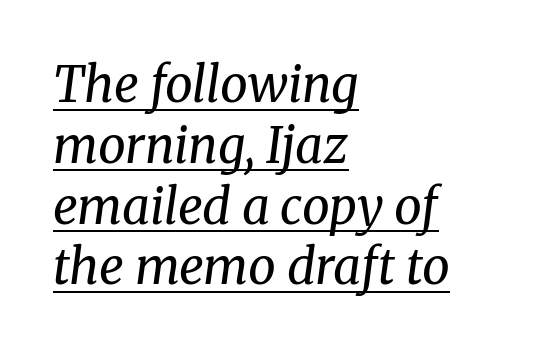
The image shows 49 px regular-weight serif type, italic (leaning right); set left-aligned, line spacing 1.24x, normal letter spacing, underlined; medium stroke contrast and a medium x-height.
